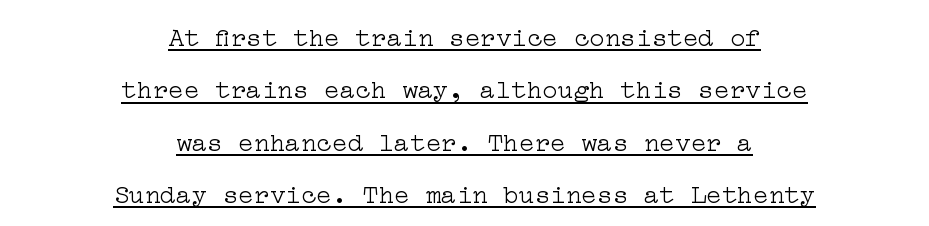
The image shows 26 px text type, upright; set centered, loose line spacing (2.01x), normal letter spacing, underlined.
